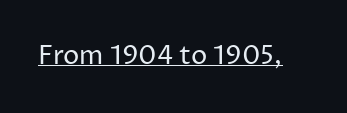
The image shows 26 px text type, upright; set normal letter spacing, underlined.
